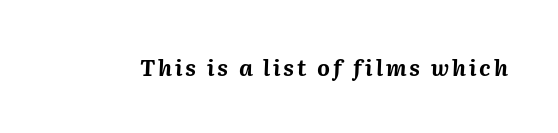
The gap between lines stays unmarked. The text carries the slant typical of an italic or oblique font. The strokes are fattened all the way to bold.
